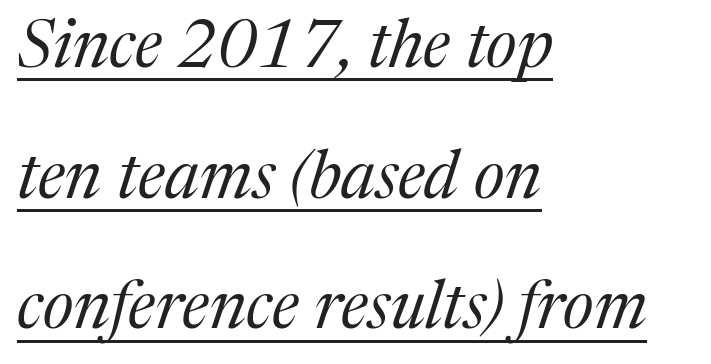
{"serif": "yes", "italic": "yes", "lean": "right", "slant_degrees": 17, "bold": "no", "weight": "regular", "width": "normal", "stroke_contrast": "medium", "x_height": "medium", "monospaced": "no", "underline": "yes", "align": "left", "line_spacing": "loose", "line_spacing_ratio": 1.95, "letter_spacing": "normal", "letter_spacing_em": 0.0, "glyph_px": 67}
